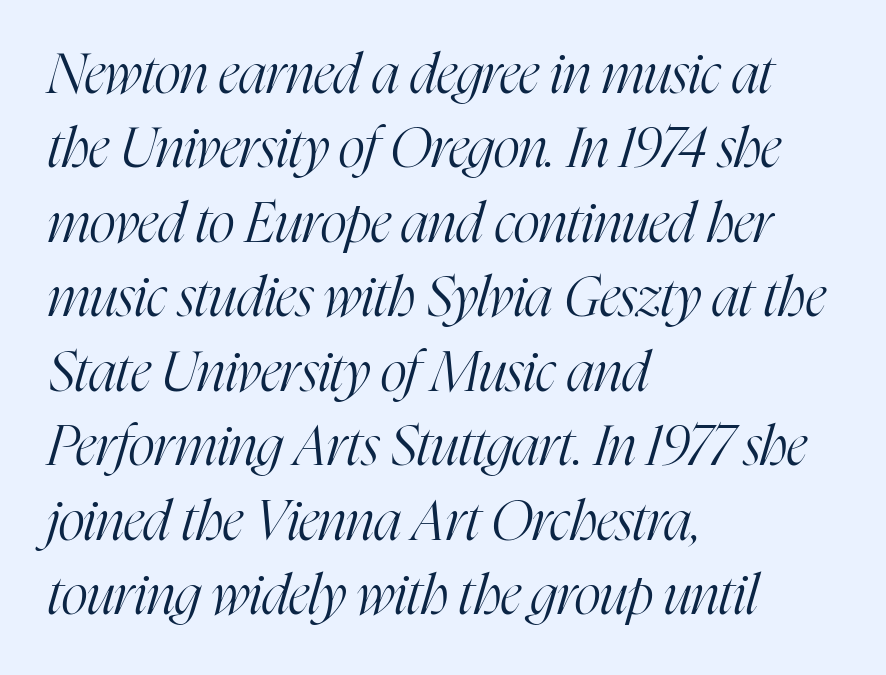
Q: Is the text bold? A: No.
Q: Is the text italic (slanted)? A: Yes, it leans right by about 16 degrees.
Q: Is the typeface a serif or a sans-serif typeface? A: Serif.
Q: Is the text underlined? A: No.
Q: How is the paragraph aligned? A: Left-aligned.
Q: Is the spacing between letters normal or unusually wide? A: Normal.
Q: Is the spacing between lines tight, normal or loose? A: Normal.
Q: Width (condensed, normal, or wide)? A: Condensed.
Q: Stroke contrast? A: High.
Q: x-height? A: Medium.
Q: Monospaced? A: No.
